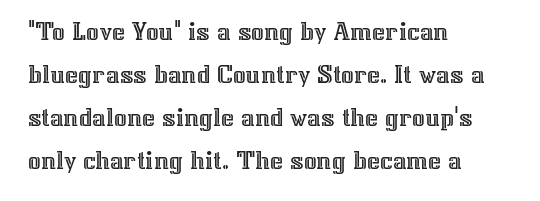
The image shows 28 px text type, upright; set left-aligned, normal line spacing (1.54x), normal letter spacing, not underlined; a medium x-height.
